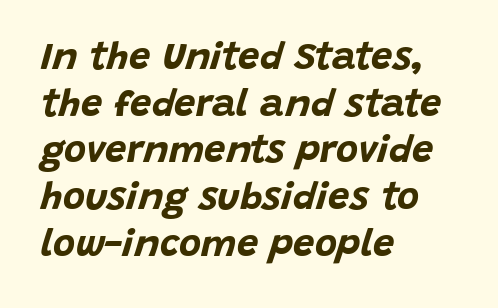
Q: Is the text bold? A: Yes.
Q: Is the text italic (slanted)? A: Yes, it leans right by about 15 degrees.
Q: Is the text underlined? A: No.
Q: How is the paragraph aligned? A: Left-aligned.
Q: Is the spacing between letters normal or unusually wide? A: Normal.
Q: Width (condensed, normal, or wide)? A: Normal.
Q: Stroke contrast? A: Low.
Q: x-height? A: Large.
Q: Monospaced? A: No.
